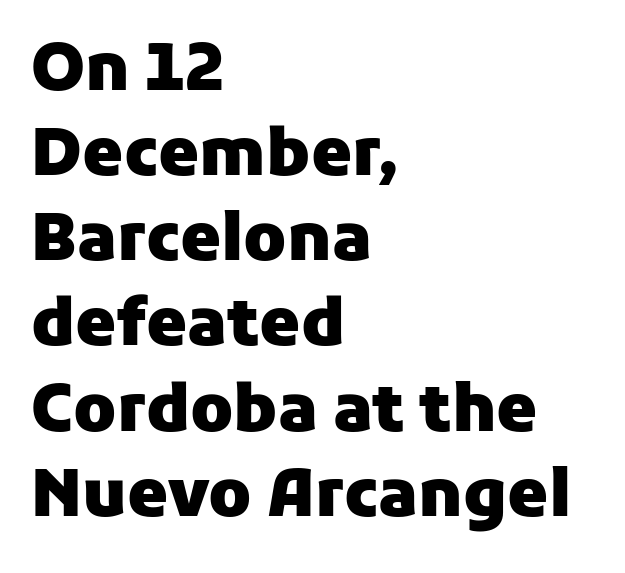
Q: Is the text bold? A: Yes.
Q: Is the text italic (slanted)? A: No, it is upright.
Q: Is the typeface a serif or a sans-serif typeface? A: Sans-serif.
Q: Is the text underlined? A: No.
Q: How is the paragraph aligned? A: Left-aligned.
Q: Is the spacing between letters normal or unusually wide? A: Normal.
Q: Is the spacing between lines tight, normal or loose? A: Normal.
Q: Width (condensed, normal, or wide)? A: Normal.
Q: Stroke contrast? A: Low.
Q: x-height? A: Medium.
Q: Monospaced? A: No.
